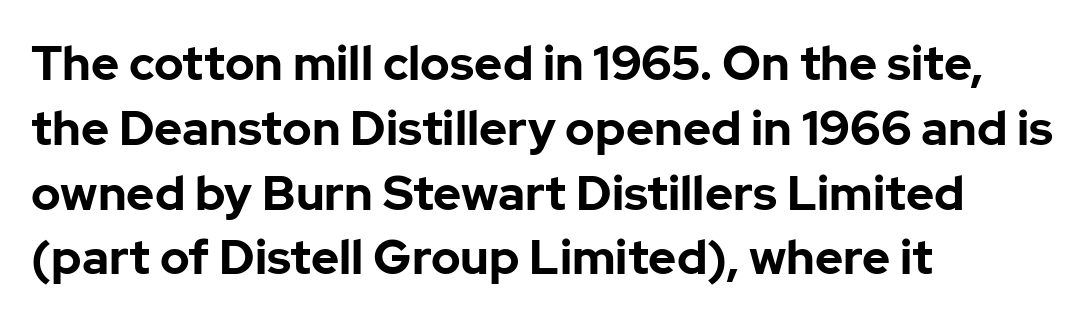
Spacing verdict: proportional, widths tailored to each character. I'd describe the lettering as bold — thick and assertive. Every character sits straight up, as roman type does. Descender tails drop into unmarked territory. Examine the stroke ends and you'll find no serifs.
